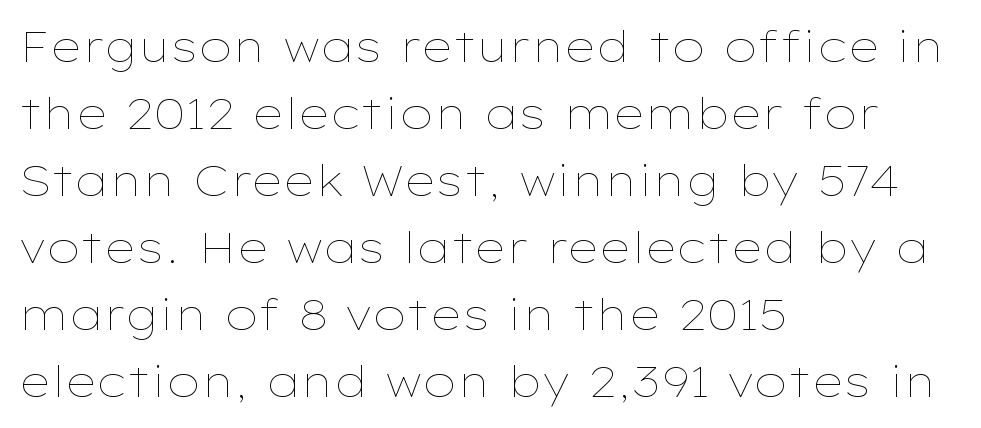
The face used here is proportionally spaced, like ordinary book or web type. Does the copy run flush right? No — it runs flush left. In terms of posture, this sample is upright. The leading is moderate, giving the passage an even texture. Here the glyphs are tracked normally, forming tight word shapes.
